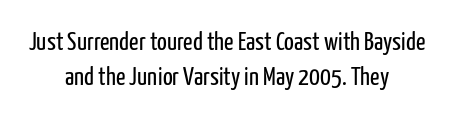
The image shows 26 px text type, upright; set centered, normal line spacing (1.36x), normal letter spacing, not underlined.
